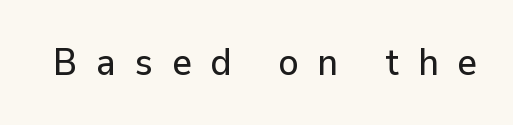
{"serif": "no", "italic": "no", "width": "normal", "stroke_contrast": "low", "x_height": "medium", "monospaced": "no", "underline": "no", "letter_spacing": "wide", "letter_spacing_em": 0.49, "glyph_px": 38}
